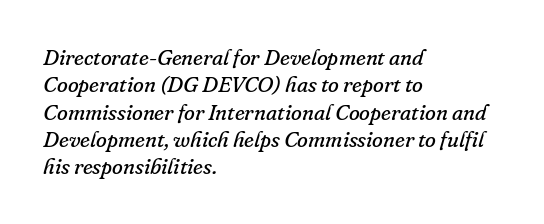
The image shows 22 px text type, italic (leaning right); set left-aligned, line spacing 1.24x, normal letter spacing, not underlined.
